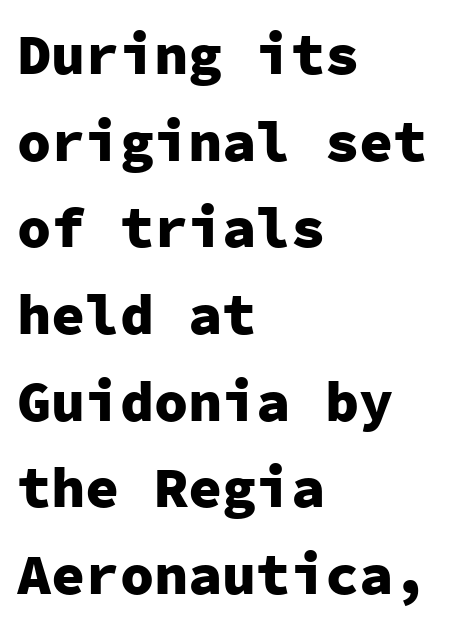
The image shows 57 px heavy sans-serif type, upright, monospaced; set left-aligned, normal line spacing (1.52x), normal letter spacing, not underlined; low stroke contrast and a medium x-height.
